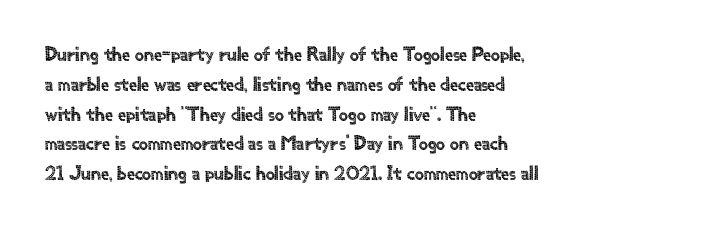
Q: Is the text italic (slanted)? A: No, it is upright.
Q: Is the text underlined? A: No.
Q: How is the paragraph aligned? A: Left-aligned.
Q: Is the spacing between letters normal or unusually wide? A: Normal.
Q: Is the spacing between lines tight, normal or loose? A: Normal.
